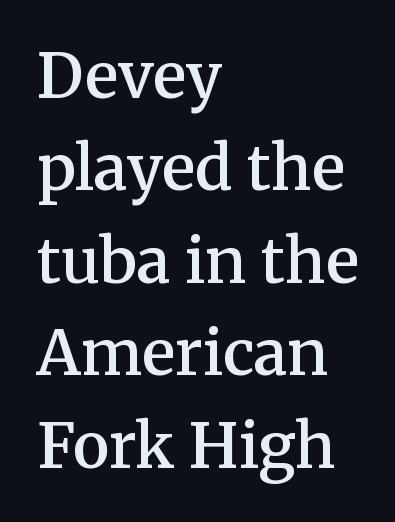
{"serif": "yes", "italic": "no", "bold": "semi", "weight": "semibold", "width": "normal", "stroke_contrast": "medium", "x_height": "medium", "monospaced": "no", "underline": "no", "align": "left", "line_spacing": "normal", "line_spacing_ratio": 1.49, "letter_spacing": "normal", "letter_spacing_em": 0.0, "glyph_px": 62}
